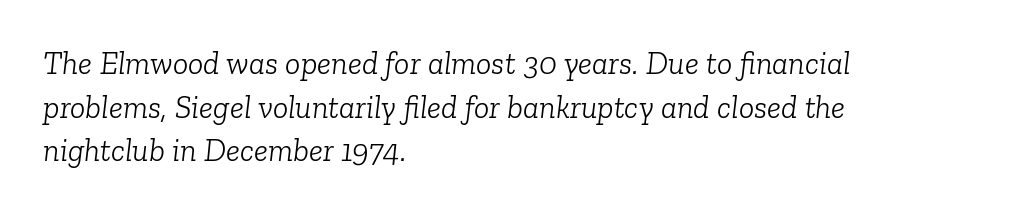
The block of text has a typical density, with ordinary space between rows. Varying glyph widths throughout — classic text-font behaviour. On a weight scale, this lands at 450 or below. The foot of each line stays bare and open. If you drew a ruler down the left edge, every line would touch it. This is oblique type, the kind used for emphasis or titles.
